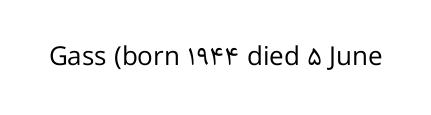
Q: Is the text bold? A: No.
Q: Is the text italic (slanted)? A: No, it is upright.
Q: Is the text underlined? A: No.
Q: Is the spacing between letters normal or unusually wide? A: Normal.
